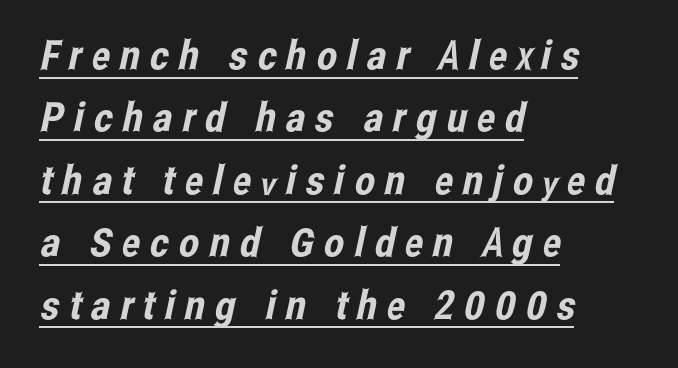
{"serif": "no", "width": "condensed", "stroke_contrast": "low", "x_height": "medium", "monospaced": "no", "underline": "yes", "align": "left", "line_spacing": "normal", "line_spacing_ratio": 1.56, "letter_spacing": "wide", "letter_spacing_em": 0.25, "glyph_px": 40}
